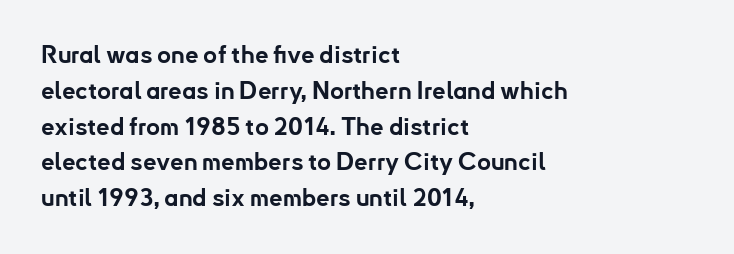
Q: Is the text bold? A: Yes.
Q: Is the text italic (slanted)? A: No, it is upright.
Q: Is the text underlined? A: No.
Q: How is the paragraph aligned? A: Left-aligned.
Q: Is the spacing between letters normal or unusually wide? A: Normal.
Q: Is the spacing between lines tight, normal or loose? A: Normal.
